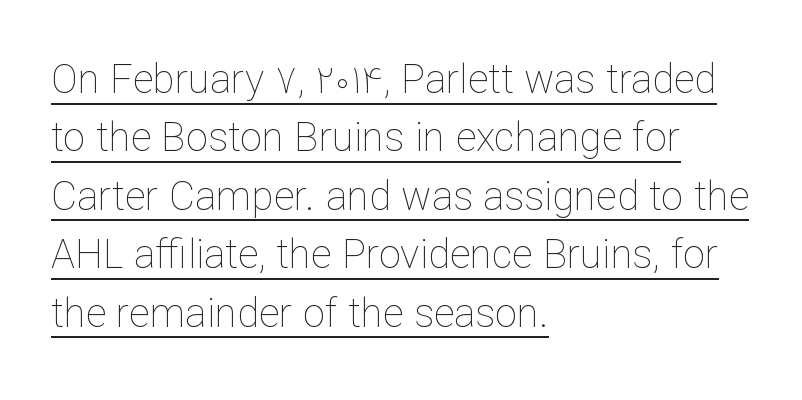
Q: Is the text bold? A: No.
Q: Is the text italic (slanted)? A: No, it is upright.
Q: Is the text underlined? A: Yes.
Q: How is the paragraph aligned? A: Left-aligned.
Q: Is the spacing between letters normal or unusually wide? A: Normal.
Q: Is the spacing between lines tight, normal or loose? A: Normal.
Q: Width (condensed, normal, or wide)? A: Normal.
Q: Stroke contrast? A: Low.
Q: x-height? A: Medium.
Q: Monospaced? A: No.
